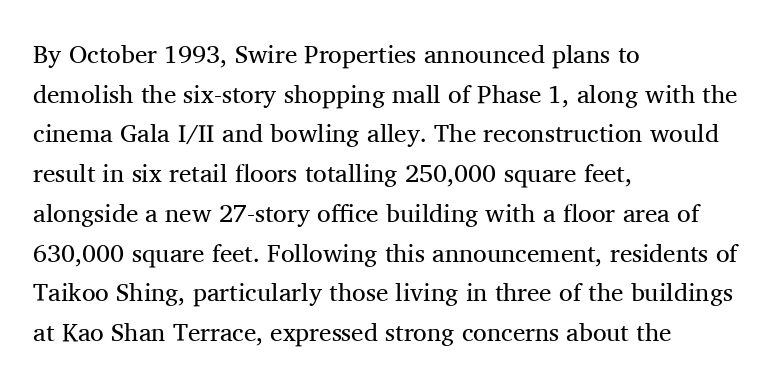
The image shows 25 px text type, upright; set left-aligned, normal line spacing (1.59x), normal letter spacing, not underlined.
